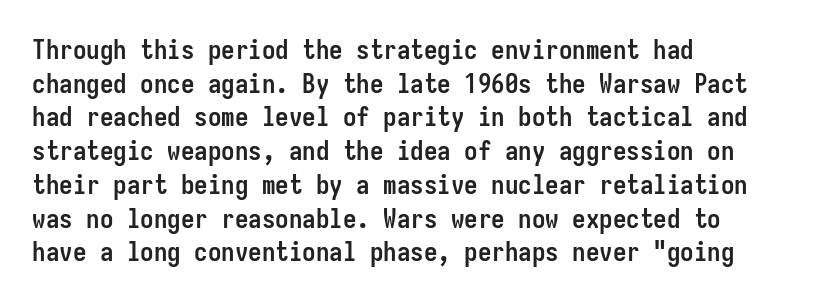
{"italic": "no", "bold": "yes", "underline": "no", "align": "left", "line_spacing": "normal", "line_spacing_ratio": 1.25, "letter_spacing": "normal", "letter_spacing_em": 0.0, "glyph_px": 27}
